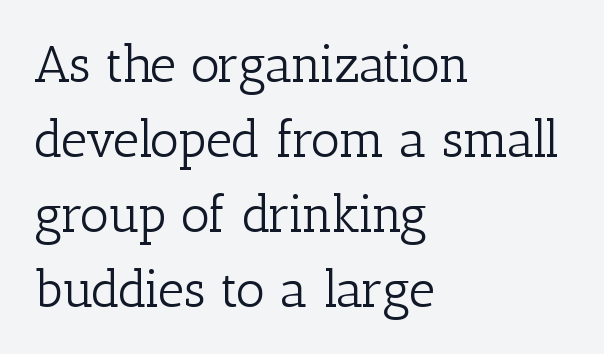
Q: Is the text bold? A: No.
Q: Is the text italic (slanted)? A: No, it is upright.
Q: Is the typeface a serif or a sans-serif typeface? A: Serif.
Q: Is the text underlined? A: No.
Q: How is the paragraph aligned? A: Left-aligned.
Q: Is the spacing between letters normal or unusually wide? A: Normal.
Q: Is the spacing between lines tight, normal or loose? A: Normal.
Q: Width (condensed, normal, or wide)? A: Normal.
Q: Stroke contrast? A: Low.
Q: x-height? A: Medium.
Q: Monospaced? A: No.
